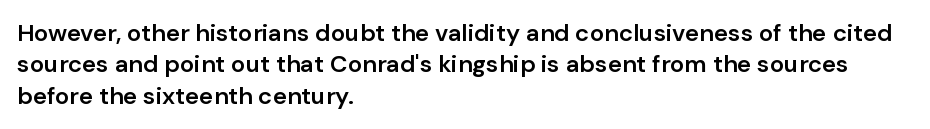
{"italic": "no", "bold": "semi", "underline": "no", "align": "left", "line_spacing": "normal", "line_spacing_ratio": 1.31, "letter_spacing": "normal", "letter_spacing_em": 0.0, "glyph_px": 24}
